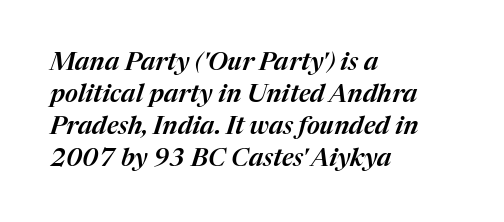
The image shows 25 px text type, italic (leaning right); set left-aligned, normal line spacing (1.28x), normal letter spacing, not underlined.
